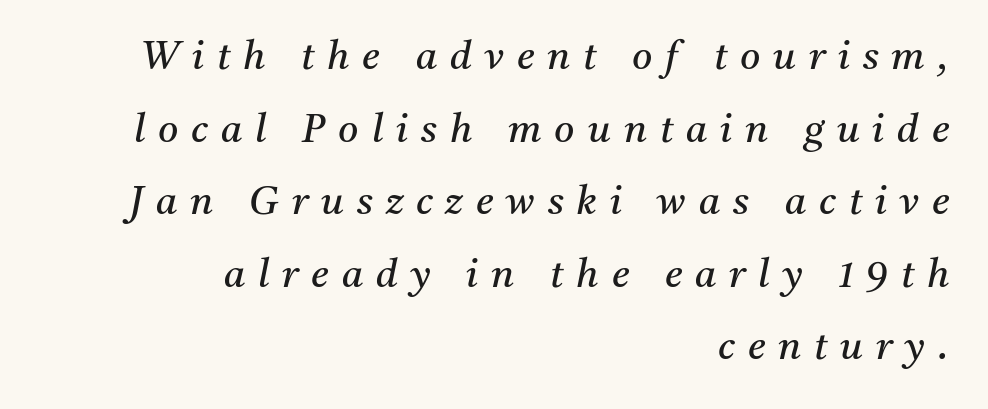
A flush-right, rag-left setting is used for this passage. The typography opts for an oblique posture over an upright one. Short note: letters widely spaced. Is this a sans? No — the strokes have serifs.
